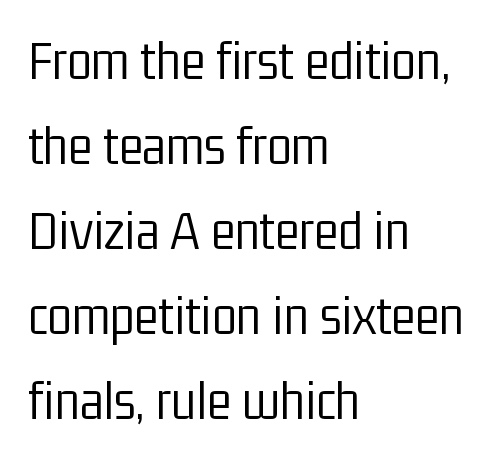
{"serif": "no", "italic": "no", "bold": "no", "weight": "light", "width": "condensed", "stroke_contrast": "low", "x_height": "medium", "monospaced": "no", "underline": "no", "align": "left", "line_spacing": "normal", "line_spacing_ratio": 1.49, "letter_spacing": "normal", "letter_spacing_em": 0.0, "glyph_px": 57}
